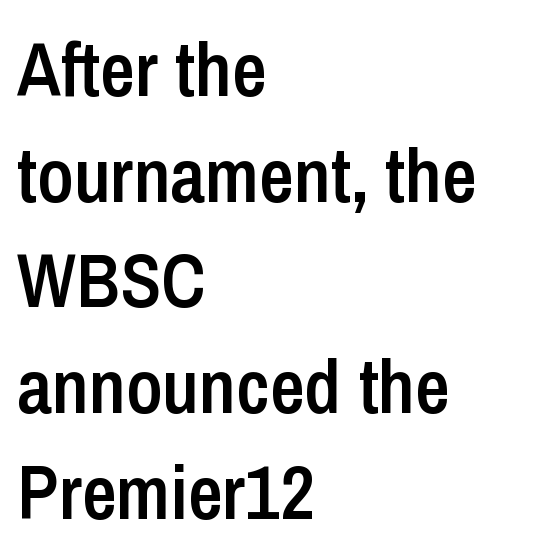
Q: Is the text bold? A: Semi-bold.
Q: Is the text italic (slanted)? A: No, it is upright.
Q: Is the typeface a serif or a sans-serif typeface? A: Sans-serif.
Q: Is the text underlined? A: No.
Q: How is the paragraph aligned? A: Left-aligned.
Q: Is the spacing between letters normal or unusually wide? A: Normal.
Q: Is the spacing between lines tight, normal or loose? A: Normal.
Q: Width (condensed, normal, or wide)? A: Condensed.
Q: Stroke contrast? A: Low.
Q: x-height? A: Medium.
Q: Monospaced? A: No.
